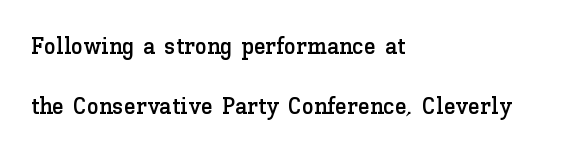
Left-aligned paragraph, ragged on the right. The line texture is even and compact thanks to regular tracking. Tall strokes in this sample are plumb rather than angled. Does the leading feel generous? Absolutely, it's lavish. Descender tails drop into unmarked territory.
